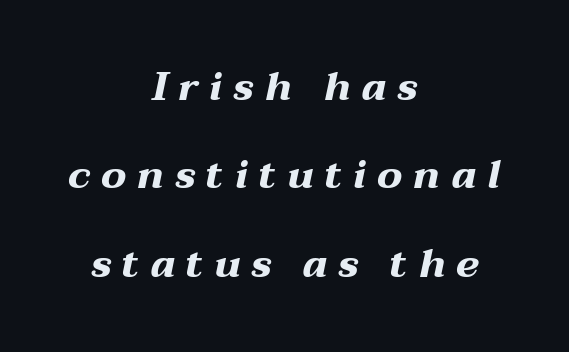
Q: Is the text bold? A: Yes.
Q: Is the text italic (slanted)? A: Yes, it leans right by about 12 degrees.
Q: Is the text underlined? A: No.
Q: How is the paragraph aligned? A: Centered.
Q: Is the spacing between letters normal or unusually wide? A: Unusually wide.
Q: Is the spacing between lines tight, normal or loose? A: Loose.
Q: Width (condensed, normal, or wide)? A: Wide.
Q: Stroke contrast? A: Medium.
Q: x-height? A: Medium.
Q: Monospaced? A: No.
